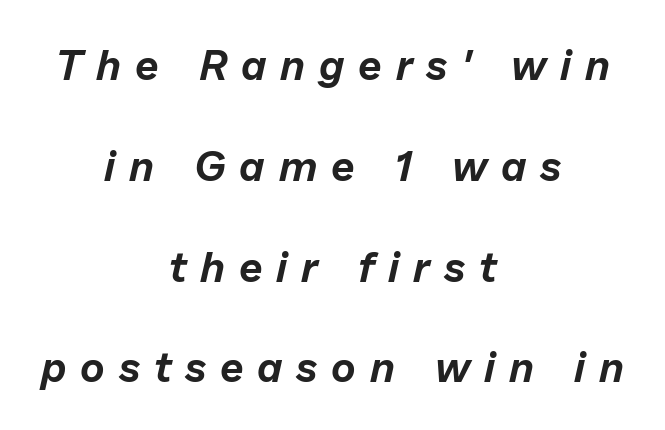
The image shows 42 px text type, italic (leaning right); set centered, loose line spacing (2.4x), unusually wide letter spacing (+0.33 em), not underlined; low stroke contrast and a medium x-height.
